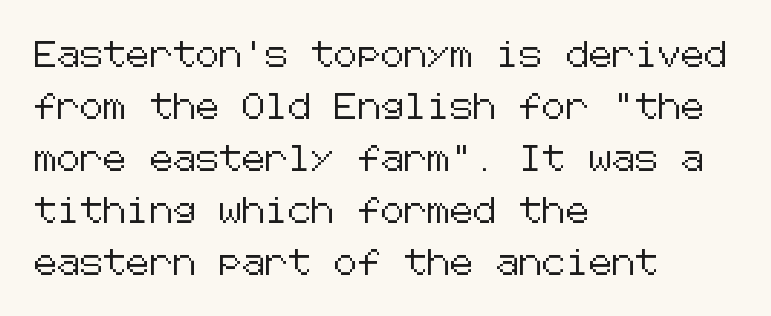
{"italic": "no", "underline": "no", "align": "left", "line_spacing": "loose", "line_spacing_ratio": 2.0, "letter_spacing": "normal", "letter_spacing_em": 0.0, "glyph_px": 26}
